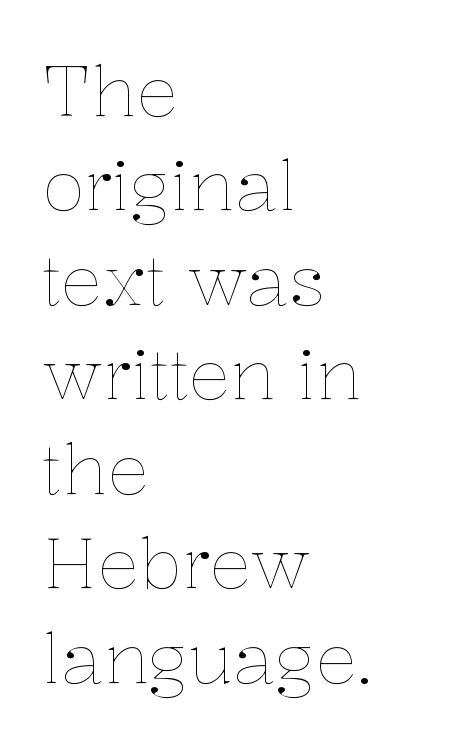
The image shows 70 px thin type, upright; set left-aligned, normal line spacing (1.35x), normal letter spacing, not underlined; low stroke contrast and a medium x-height.
